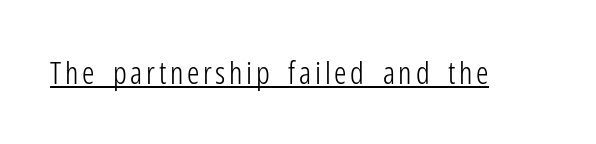
Weight: not bold — regular or lighter. Emphasis is given by a line drawn under the lettering. Do the characters align in a grid? No, the font is proportional. The glyphs in this specimen are sans serif. The letters stand straight up with perfectly vertical stems.
